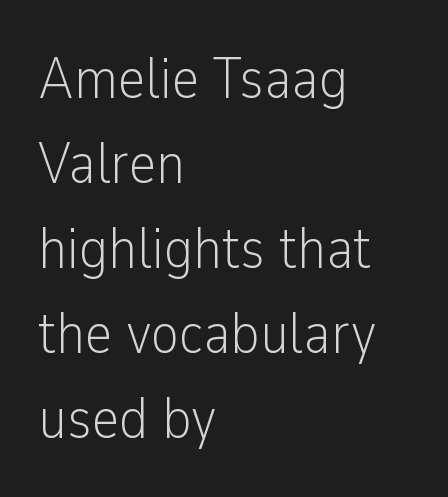
The image shows 59 px light, condensed sans-serif type, upright; set left-aligned, normal line spacing (1.44x), normal letter spacing, not underlined; low stroke contrast and a medium x-height.
